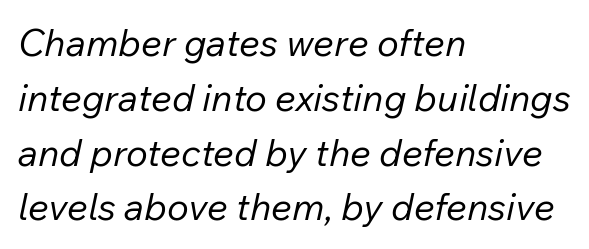
The image shows 37 px regular-weight type, italic (leaning right); set left-aligned, normal line spacing (1.48x), normal letter spacing, not underlined; low stroke contrast and a medium x-height.
